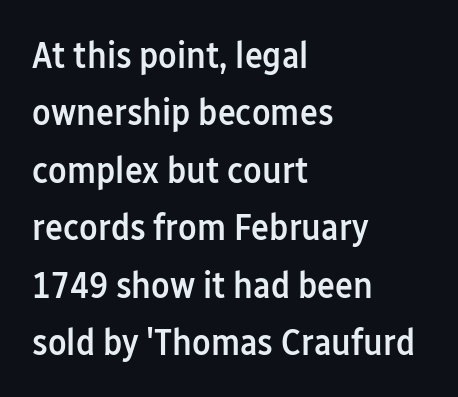
Q: Is the text bold? A: Semi-bold.
Q: Is the text italic (slanted)? A: No, it is upright.
Q: Is the typeface a serif or a sans-serif typeface? A: Sans-serif.
Q: Is the text underlined? A: No.
Q: How is the paragraph aligned? A: Left-aligned.
Q: Is the spacing between letters normal or unusually wide? A: Normal.
Q: Is the spacing between lines tight, normal or loose? A: Normal.
Q: Width (condensed, normal, or wide)? A: Condensed.
Q: Stroke contrast? A: Low.
Q: x-height? A: Medium.
Q: Monospaced? A: No.
